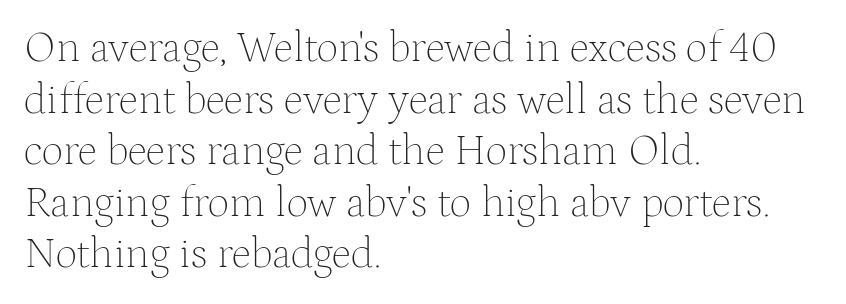
Stems and bowls with no extra thickness — not bold. Ascenders rise straight up at ninety degrees. Each line starts at the same left margin while the right side varies. The typeface chosen for these lines features serifs.
